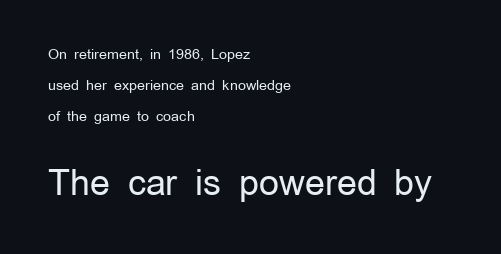
Q: Is the text bold? A: No.
Q: Is the text italic (slanted)? A: No, it is upright.
Q: Is the typeface a serif or a sans-serif typeface? A: Sans-serif.
Q: Is the text underlined? A: No.
Q: How is the paragraph aligned? A: Left-aligned.
Q: Is the spacing between letters normal or unusually wide? A: Normal.
Q: Is the spacing between lines tight, normal or loose? A: Loose.
Q: Which block of text is set in a larger size, the first (top) or the second (bottom)? A: The second (bottom) one.
Q: Width (condensed, normal, or wide)? A: Normal.
Q: Stroke contrast? A: Low.
Q: x-height? A: Medium.
Q: Monospaced? A: No.
